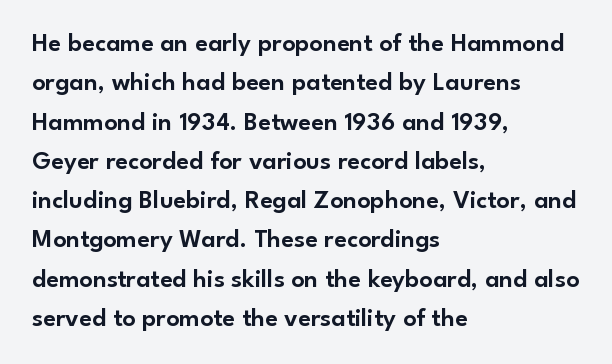
Q: Is the text italic (slanted)? A: No, it is upright.
Q: Is the text underlined? A: No.
Q: How is the paragraph aligned? A: Left-aligned.
Q: Is the spacing between letters normal or unusually wide? A: Normal.
Q: Is the spacing between lines tight, normal or loose? A: Normal.
